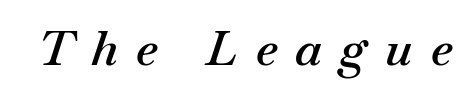
The image shows 48 px semibold type, italic (leaning right); set unusually wide letter spacing (+0.38 em), not underlined; medium stroke contrast and a small x-height.
